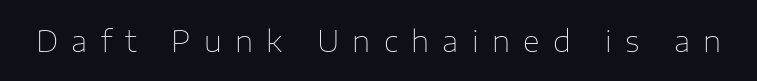
Italic? Not at all — the glyphs are vertical. Here the designer chose a conventional face with non-uniform glyph widths. Unmarked baselines from the first word to the last. Check where the strokes stop: nothing finishes them off — pure sans. Is the type heavy? It reads as light-to-regular instead. Characters follow at a spacing far wider than the type designer built in.
